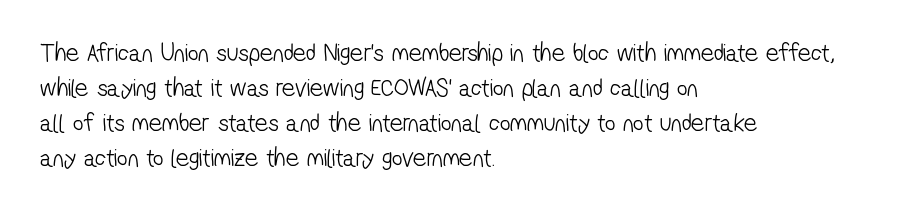
The image shows 26 px text type; set left-aligned, normal line spacing (1.35x), normal letter spacing, not underlined.
